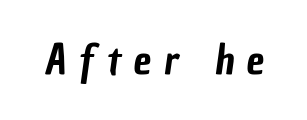
{"serif": "no", "width": "condensed", "stroke_contrast": "low", "x_height": "medium", "monospaced": "no", "underline": "no", "letter_spacing": "wide", "letter_spacing_em": 0.32, "glyph_px": 40}
